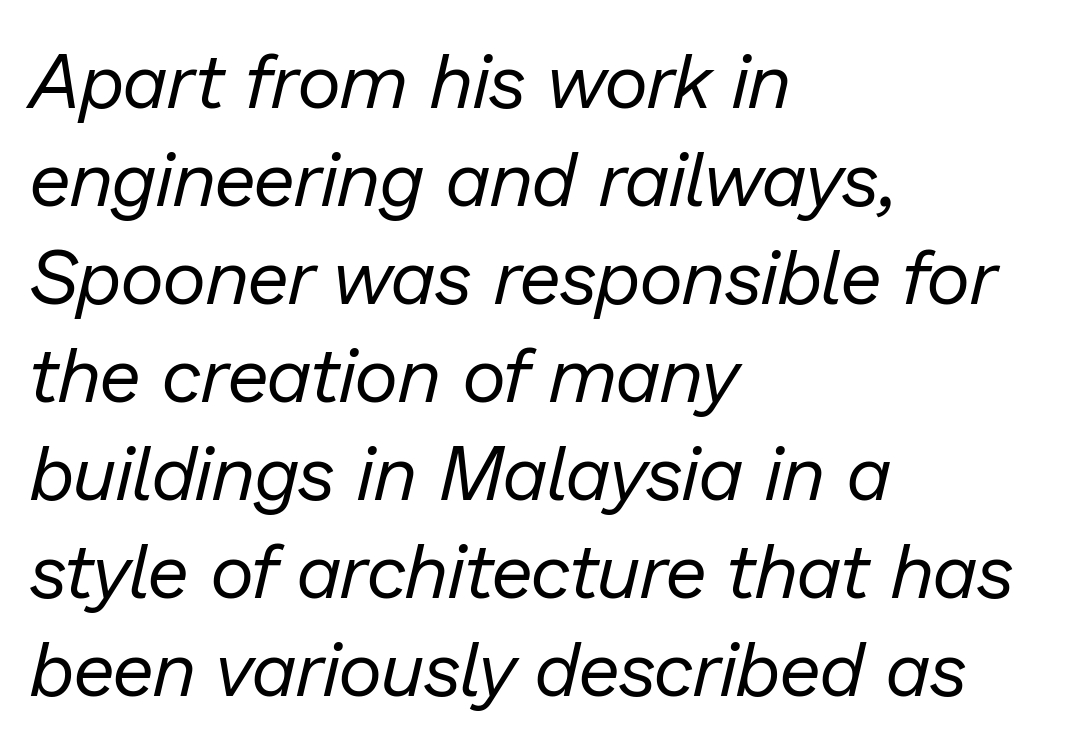
Summary of vertical rhythm: regular, with standard interline spacing. The rendering keeps characters at their native spacing. If you drew a ruler down the left edge, every line would touch it. The glyphs look as if they've been sheared to an angle.
